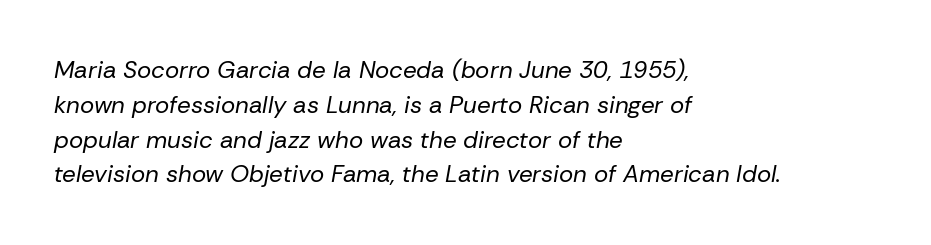
Words float on clear page, feet unadorned. Interline gaps are of average width in this sample. In CSS terms this would be text-align: left. How are the letters spaced? Ordinarily, with no added tracking.
